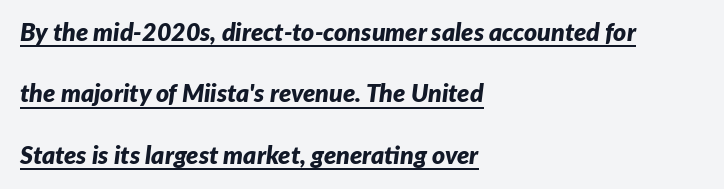
The face used here has a pronounced slope to its letters. Heavy, bold letterforms. The rendering keeps characters at their native spacing. The space between consecutive lines is lavish. In designer terms, the underline attribute is active on this setting.
